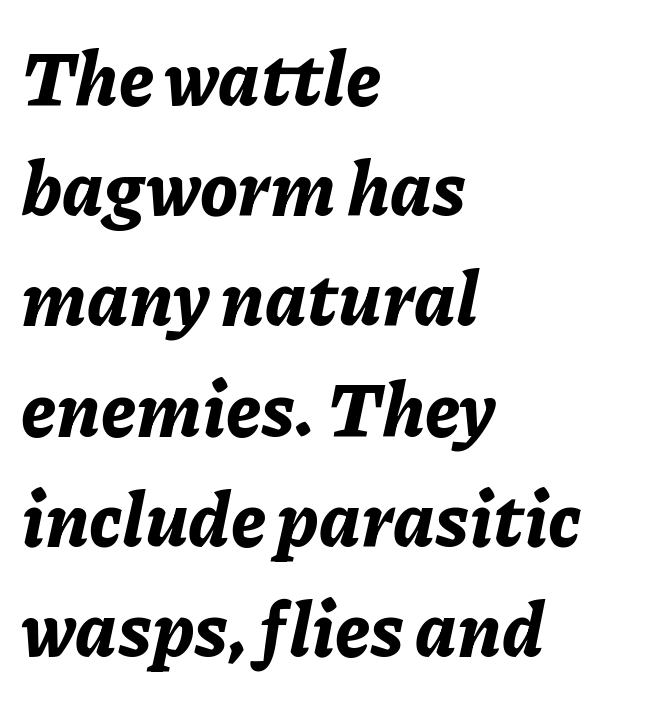
{"italic": "yes", "lean": "right", "slant_degrees": 11, "bold": "yes", "weight": "bold", "width": "normal", "stroke_contrast": "low", "x_height": "medium", "monospaced": "no", "underline": "no", "align": "left", "line_spacing": "normal", "line_spacing_ratio": 1.47, "letter_spacing": "normal", "letter_spacing_em": 0.0, "glyph_px": 75}
